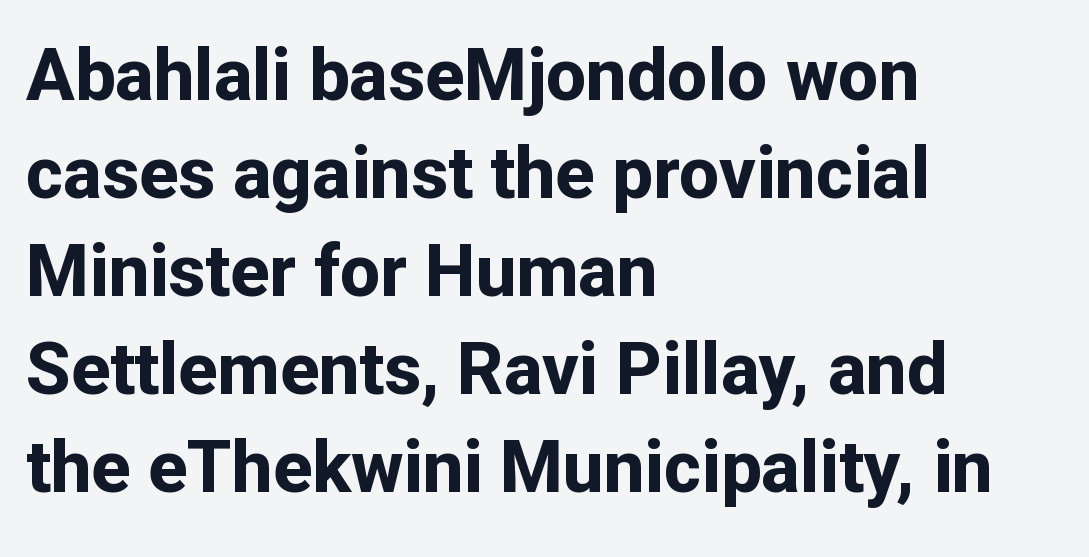
Q: Is the text bold? A: Yes.
Q: Is the text italic (slanted)? A: No, it is upright.
Q: Is the typeface a serif or a sans-serif typeface? A: Sans-serif.
Q: Is the text underlined? A: No.
Q: How is the paragraph aligned? A: Left-aligned.
Q: Is the spacing between letters normal or unusually wide? A: Normal.
Q: Is the spacing between lines tight, normal or loose? A: Normal.
Q: Width (condensed, normal, or wide)? A: Normal.
Q: Stroke contrast? A: Low.
Q: x-height? A: Medium.
Q: Monospaced? A: No.
